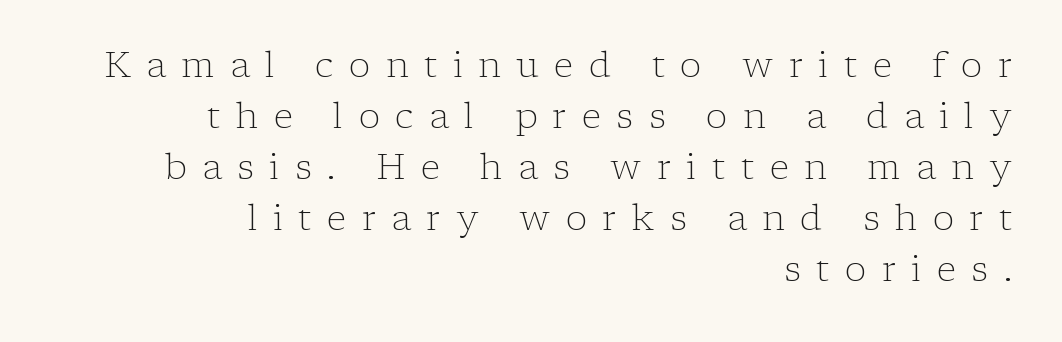
Q: Is the text bold? A: No.
Q: Is the text italic (slanted)? A: No, it is upright.
Q: Is the typeface a serif or a sans-serif typeface? A: Serif.
Q: Is the text underlined? A: No.
Q: How is the paragraph aligned? A: Right-aligned.
Q: Is the spacing between letters normal or unusually wide? A: Unusually wide.
Q: Is the spacing between lines tight, normal or loose? A: Normal.
Q: Width (condensed, normal, or wide)? A: Normal.
Q: Stroke contrast? A: Low.
Q: x-height? A: Medium.
Q: Monospaced? A: No.
